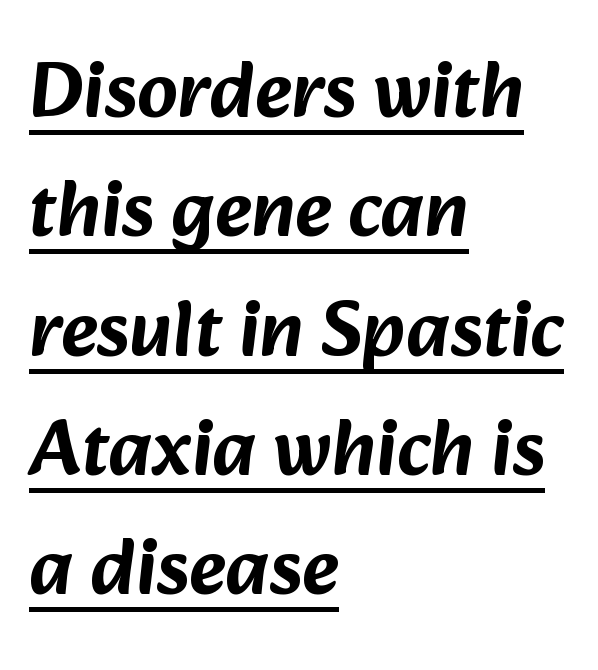
{"serif": "no", "width": "normal", "stroke_contrast": "low", "x_height": "medium", "monospaced": "no", "underline": "yes", "align": "left", "line_spacing": "normal", "line_spacing_ratio": 1.51, "letter_spacing": "normal", "letter_spacing_em": 0.0, "glyph_px": 79}
